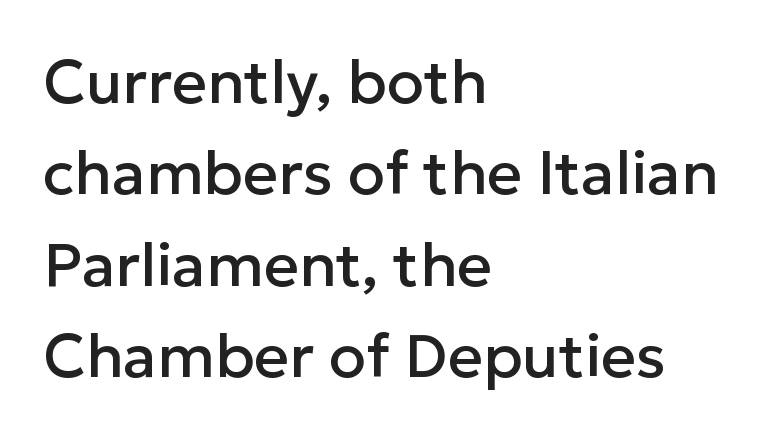
Q: Is the text italic (slanted)? A: No, it is upright.
Q: Is the typeface a serif or a sans-serif typeface? A: Sans-serif.
Q: Is the text underlined? A: No.
Q: How is the paragraph aligned? A: Left-aligned.
Q: Is the spacing between letters normal or unusually wide? A: Normal.
Q: Is the spacing between lines tight, normal or loose? A: Normal.
Q: Width (condensed, normal, or wide)? A: Normal.
Q: Stroke contrast? A: Low.
Q: x-height? A: Medium.
Q: Monospaced? A: No.
